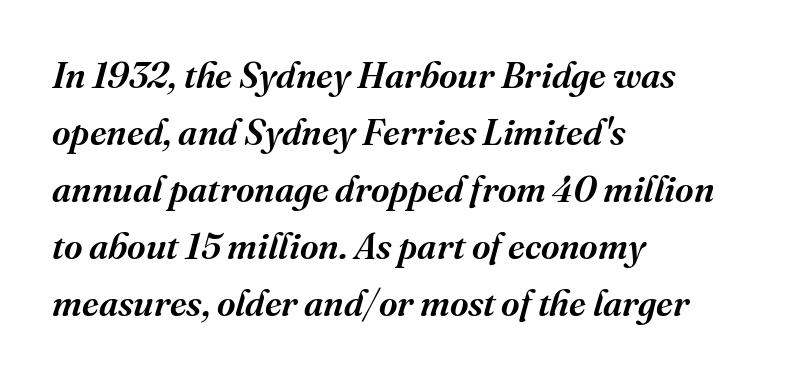
Q: Is the text italic (slanted)? A: Yes, it leans right by about 16 degrees.
Q: Is the typeface a serif or a sans-serif typeface? A: Serif.
Q: Is the text underlined? A: No.
Q: How is the paragraph aligned? A: Left-aligned.
Q: Is the spacing between letters normal or unusually wide? A: Normal.
Q: Is the spacing between lines tight, normal or loose? A: Normal.
Q: Width (condensed, normal, or wide)? A: Normal.
Q: Stroke contrast? A: Medium.
Q: x-height? A: Medium.
Q: Monospaced? A: No.
